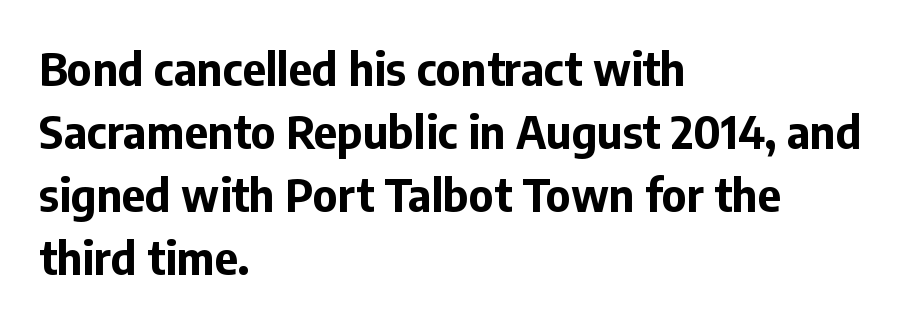
{"serif": "no", "italic": "no", "bold": "yes", "weight": "bold", "width": "normal", "stroke_contrast": "low", "x_height": "medium", "monospaced": "no", "underline": "no", "align": "left", "line_spacing": "normal", "line_spacing_ratio": 1.4, "letter_spacing": "normal", "letter_spacing_em": 0.0, "glyph_px": 45}
